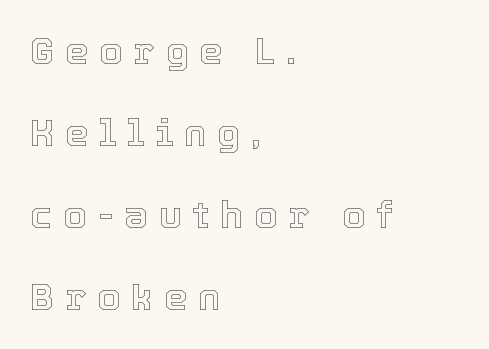
{"italic": "no", "width": "normal", "x_height": "medium", "monospaced": "no", "underline": "no", "align": "left", "line_spacing": "loose", "line_spacing_ratio": 2.22, "letter_spacing": "wide", "letter_spacing_em": 0.3, "glyph_px": 37}
